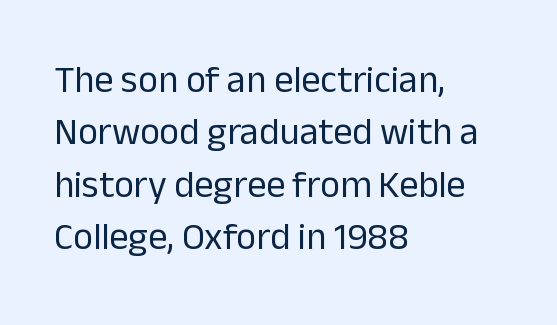
{"serif": "no", "italic": "no", "bold": "no", "weight": "regular", "width": "normal", "stroke_contrast": "low", "x_height": "medium", "monospaced": "no", "underline": "no", "align": "left", "line_spacing": "normal", "line_spacing_ratio": 1.38, "letter_spacing": "normal", "letter_spacing_em": 0.0, "glyph_px": 38}
